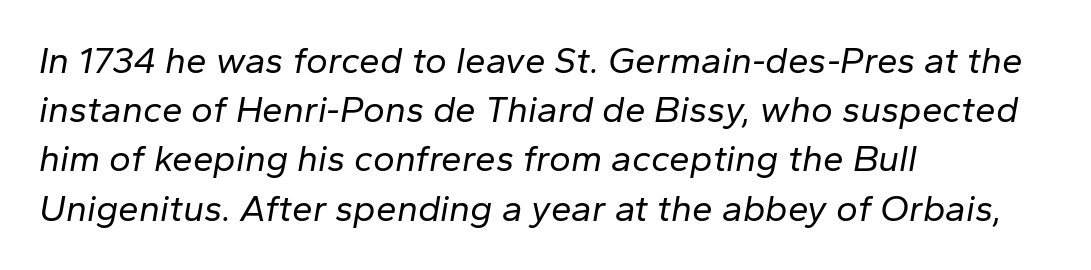
{"italic": "yes", "lean": "right", "slant_degrees": 10, "bold": "no", "weight": "regular", "width": "normal", "stroke_contrast": "low", "x_height": "medium", "monospaced": "no", "underline": "no", "align": "left", "line_spacing": "normal", "line_spacing_ratio": 1.33, "letter_spacing": "normal", "letter_spacing_em": 0.0, "glyph_px": 37}
